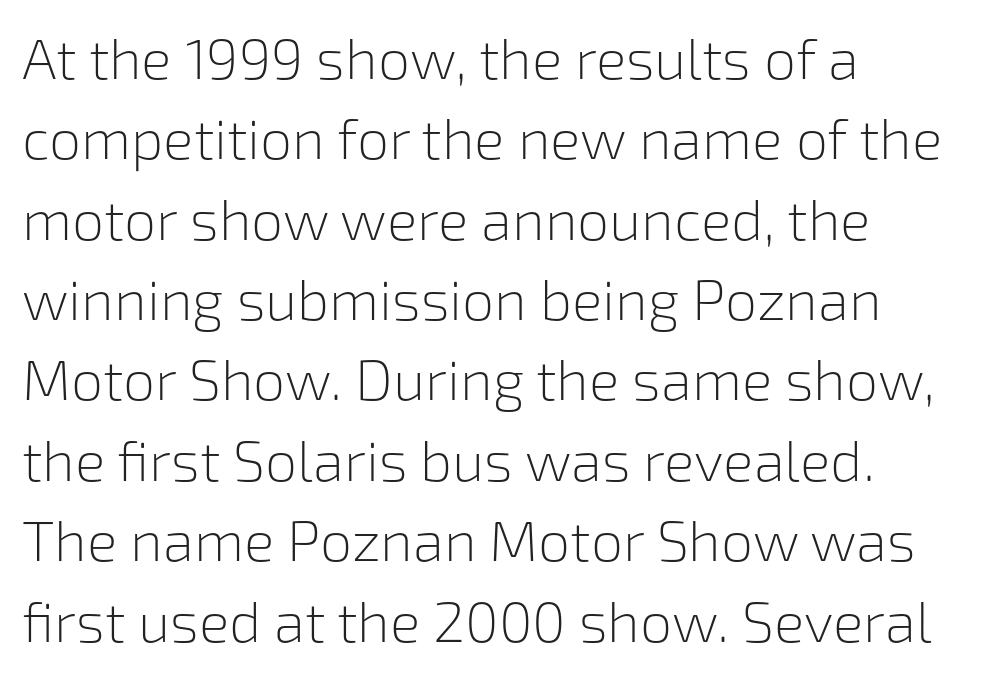
Q: Is the text bold? A: No.
Q: Is the text italic (slanted)? A: No, it is upright.
Q: Is the typeface a serif or a sans-serif typeface? A: Sans-serif.
Q: Is the text underlined? A: No.
Q: How is the paragraph aligned? A: Left-aligned.
Q: Is the spacing between letters normal or unusually wide? A: Normal.
Q: Is the spacing between lines tight, normal or loose? A: Normal.
Q: Width (condensed, normal, or wide)? A: Normal.
Q: Stroke contrast? A: Low.
Q: x-height? A: Medium.
Q: Monospaced? A: No.
